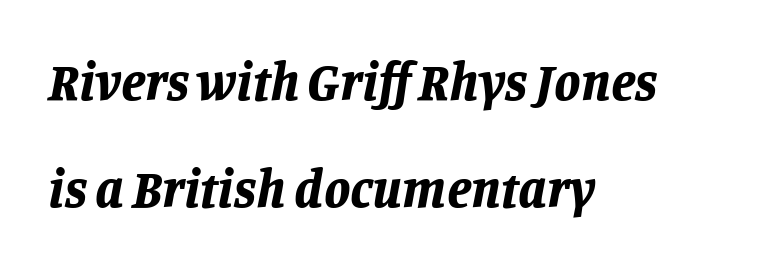
{"italic": "yes", "lean": "right", "slant_degrees": 11, "bold": "yes", "weight": "bold", "width": "normal", "stroke_contrast": "low", "x_height": "large", "monospaced": "no", "underline": "no", "align": "left", "line_spacing": "loose", "line_spacing_ratio": 2.01, "letter_spacing": "normal", "letter_spacing_em": 0.0, "glyph_px": 53}
